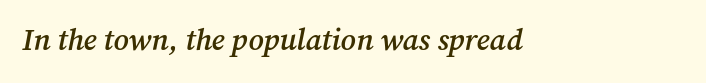
The image shows 30 px semibold serif type, italic (leaning right); set normal letter spacing, not underlined; medium stroke contrast and a medium x-height.
